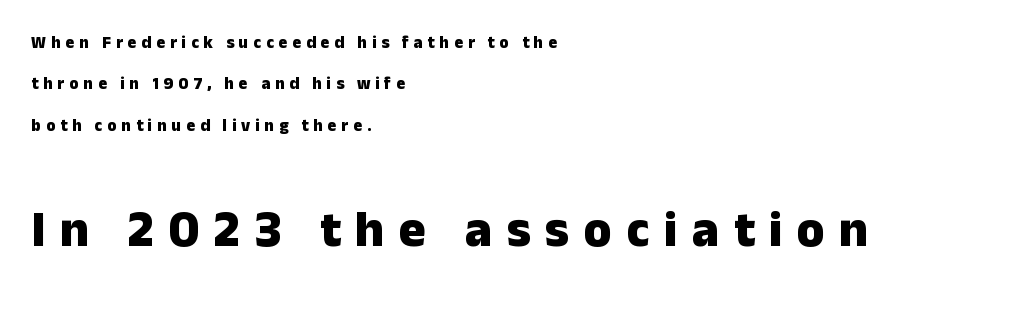
The passage shown has open, widely tracked lettering throughout. Do the characters align in a grid? No, the font is proportional. Horizontal bands of white between lines are thick stripes. The designer gave the closing block more size than the opening block.
